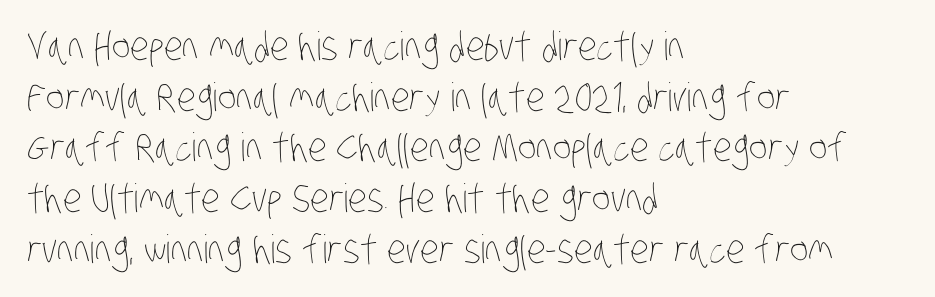
The image shows 39 px thin, condensed type; set left-aligned, normal line spacing (1.3x), normal letter spacing, not underlined; low stroke contrast and a large x-height.
